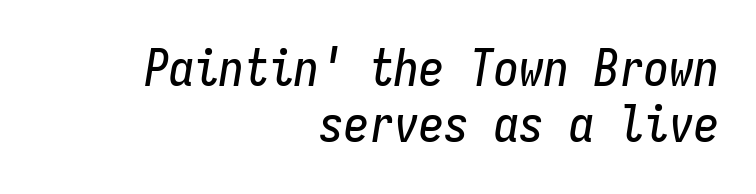
Q: Is the text italic (slanted)? A: Yes, it leans right by about 9 degrees.
Q: Is the text underlined? A: No.
Q: How is the paragraph aligned? A: Right-aligned.
Q: Is the spacing between letters normal or unusually wide? A: Normal.
Q: Is the spacing between lines tight, normal or loose? A: Tight.
Q: Width (condensed, normal, or wide)? A: Condensed.
Q: Stroke contrast? A: Low.
Q: x-height? A: Medium.
Q: Monospaced? A: Yes.
